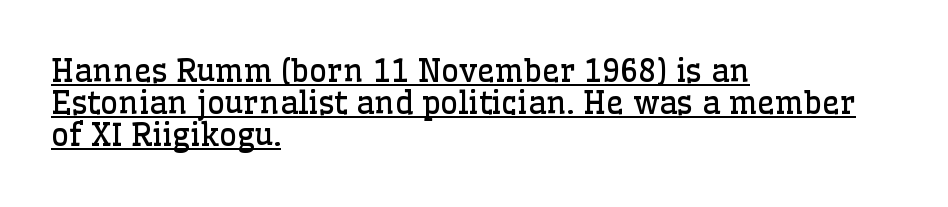
{"serif": "yes", "italic": "no", "bold": "no", "weight": "regular", "width": "normal", "stroke_contrast": "low", "x_height": "medium", "monospaced": "no", "underline": "yes", "align": "left", "line_spacing": "tight", "line_spacing_ratio": 1.04, "letter_spacing": "normal", "letter_spacing_em": 0.0, "glyph_px": 31}
